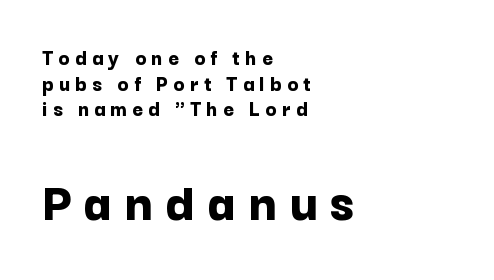
{"serif": "no", "italic": "no", "bold": "yes", "weight": "bold", "width": "normal", "stroke_contrast": "low", "x_height": "medium", "monospaced": "no", "underline": "no", "align": "left", "line_spacing": "tight", "line_spacing_ratio": 1.11, "letter_spacing": "wide", "letter_spacing_em": 0.23, "larger_block": "second", "size_ratio": 2.48, "glyph_px": 57}
